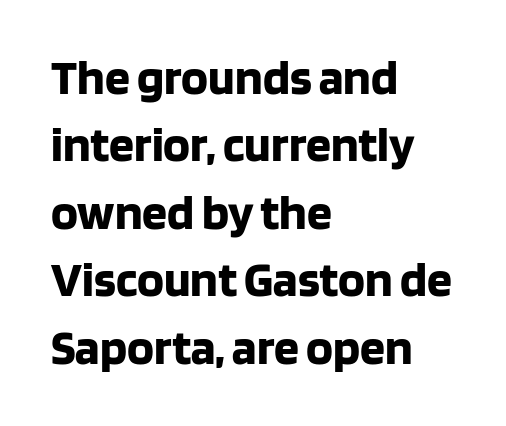
The image shows 50 px bold sans-serif type, upright; set left-aligned, normal line spacing (1.35x), normal letter spacing, not underlined; low stroke contrast and a large x-height.
